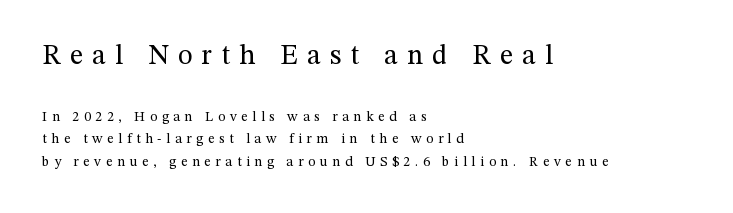
The image shows 28 px regular-weight serif type, upright; set left-aligned, normal line spacing (1.62x), unusually wide letter spacing (+0.33 em), not underlined; the first (top) block is 2.0x larger; medium stroke contrast and a medium x-height.
